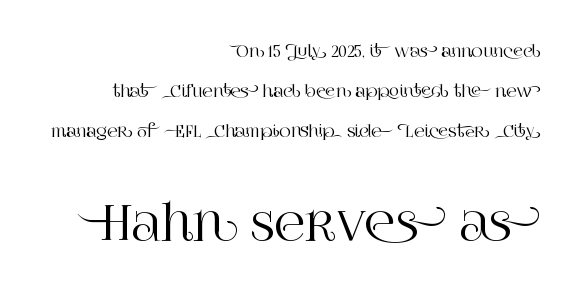
Bare-footed words on every line. The text was rendered using a seriffed face with decorative stroke endings. These two chunks differ in scale, with the bottom chunk taking the larger measure. Each letter keeps its own natural width here, so spacing adapts to shape. Default kerning and tracking; the words read as compact shapes.
